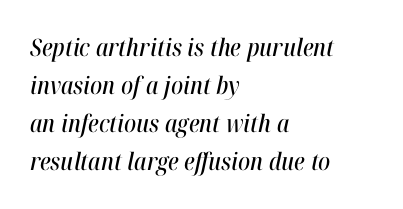
Underline: absent. Line beginnings align vertically; line endings do not. The face used here is rendered with its standard letterfit. This block has exactly the height ordinary leading produces. Is the type slanted? Yes — the strokes lean at a clear angle.
